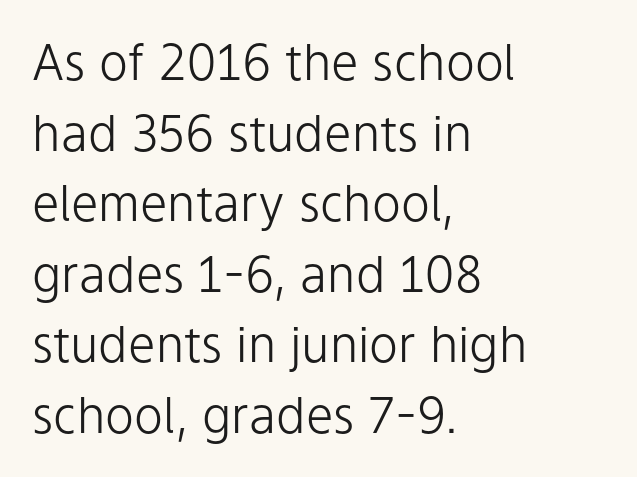
{"serif": "no", "italic": "no", "bold": "no", "weight": "light", "width": "normal", "stroke_contrast": "low", "x_height": "medium", "monospaced": "no", "underline": "no", "align": "left", "line_spacing": "normal", "line_spacing_ratio": 1.44, "letter_spacing": "normal", "letter_spacing_em": 0.0, "glyph_px": 49}
